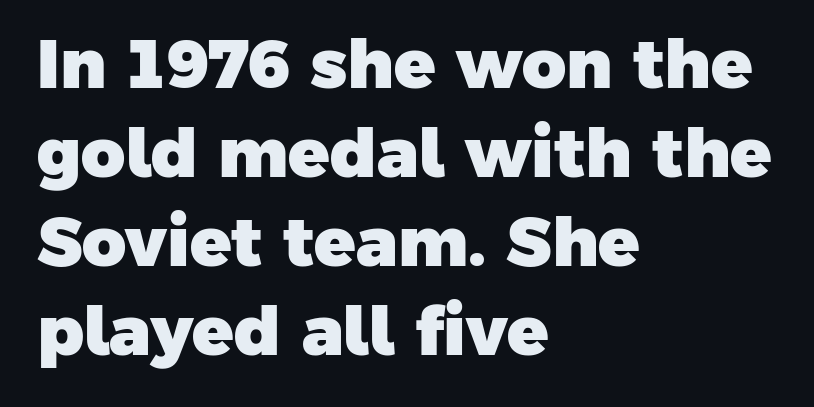
{"serif": "no", "bold": "yes", "weight": "heavy", "width": "normal", "stroke_contrast": "low", "x_height": "medium", "monospaced": "no", "underline": "no", "align": "left", "line_spacing": "normal", "line_spacing_ratio": 1.31, "letter_spacing": "normal", "letter_spacing_em": 0.0, "glyph_px": 68}
